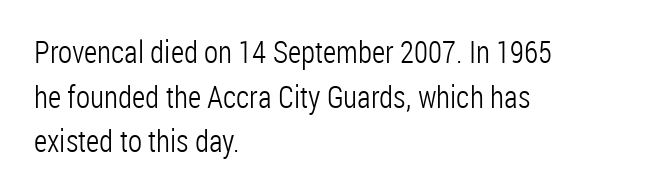
The image shows 31 px light, condensed sans-serif type, upright; set left-aligned, normal line spacing (1.44x), normal letter spacing, not underlined; low stroke contrast and a medium x-height.
